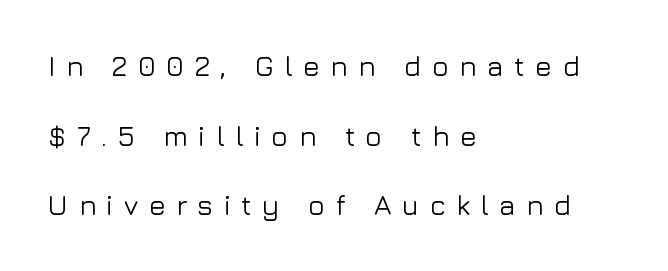
The foot of each line stays bare and open. A roman cut, with each character standing at attention. Whoever set this chose breathing room over compactness in the vertical rhythm. Character widths vary here, with narrow letters taking less room than wide ones. Stroke terminals: plain, sans-serif. The setting favours the left margin, as ordinary paragraphs usually do.
